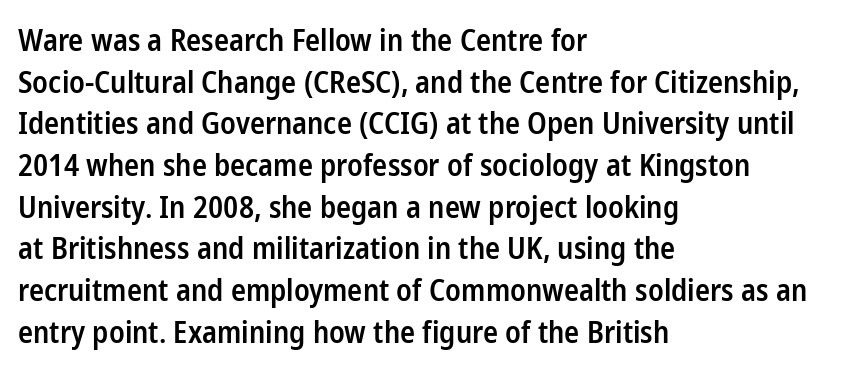
The image shows 30 px semibold, condensed sans-serif type, upright; set left-aligned, normal line spacing (1.39x), normal letter spacing, not underlined; low stroke contrast and a medium x-height.
